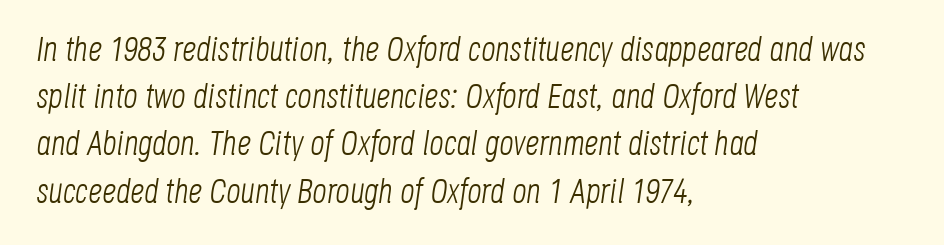
The glyphs look as if they've been sheared to an angle. Normally led — the rows are evenly, conventionally spaced. The string is rendered with underlining switched off. Stroke mass is kept to a normal reading level or below. A typesetter would call this zero additional tracking. A typesetter would call this proportional, since set widths differ per character.
